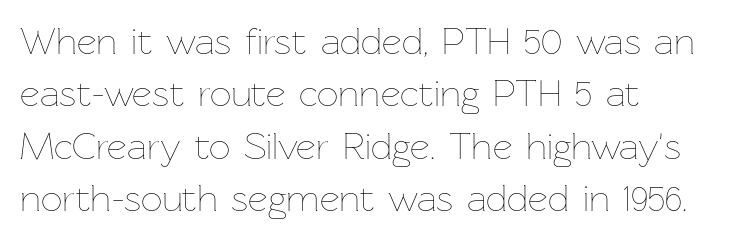
The image shows 38 px thin type, upright; set left-aligned, normal line spacing (1.38x), normal letter spacing, not underlined; low stroke contrast and a medium x-height.
